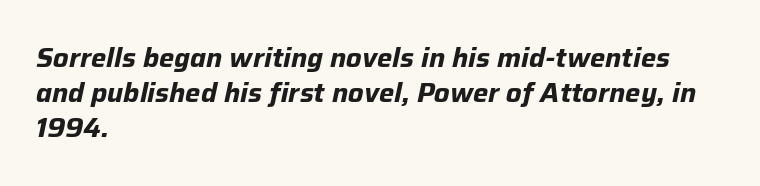
The image shows 27 px bold type, italic (leaning right); set left-aligned, normal line spacing (1.3x), normal letter spacing, not underlined.
